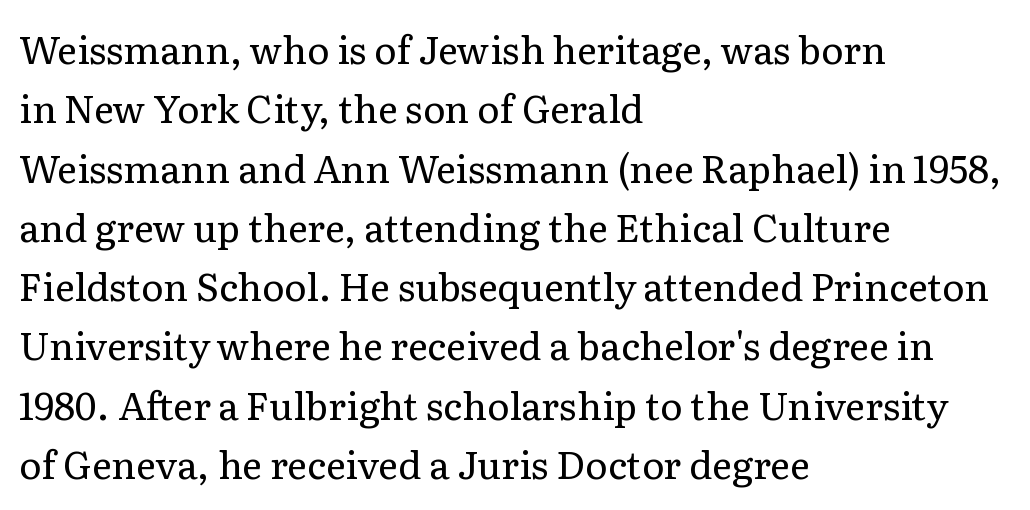
Q: Is the text bold? A: No.
Q: Is the text italic (slanted)? A: No, it is upright.
Q: Is the typeface a serif or a sans-serif typeface? A: Serif.
Q: Is the text underlined? A: No.
Q: How is the paragraph aligned? A: Left-aligned.
Q: Is the spacing between letters normal or unusually wide? A: Normal.
Q: Is the spacing between lines tight, normal or loose? A: Normal.
Q: Width (condensed, normal, or wide)? A: Normal.
Q: Stroke contrast? A: Low.
Q: x-height? A: Medium.
Q: Monospaced? A: No.
